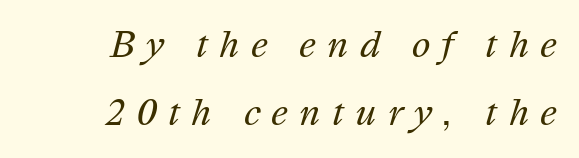
Q: Is the text bold? A: No.
Q: Is the text italic (slanted)? A: Yes, it leans right by about 16 degrees.
Q: Is the text underlined? A: No.
Q: How is the paragraph aligned? A: Right-aligned.
Q: Is the spacing between letters normal or unusually wide? A: Unusually wide.
Q: Is the spacing between lines tight, normal or loose? A: Loose.
Q: Width (condensed, normal, or wide)? A: Normal.
Q: Stroke contrast? A: Medium.
Q: x-height? A: Medium.
Q: Monospaced? A: No.
